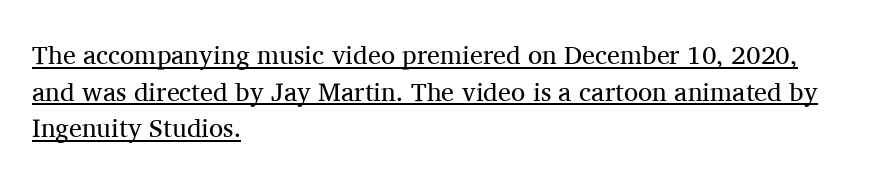
You can see a thin bar hugging the bottom of the glyphs. It's the straight-up-and-down kind of type. The typesetter chose a ragged-right arrangement here. In terms of letterspacing, this is plain default setting.
